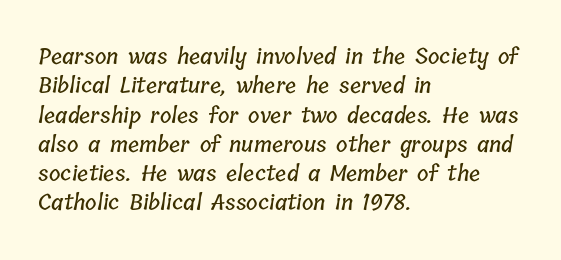
The image shows 22 px text type; set left-aligned, normal line spacing (1.33x), normal letter spacing, not underlined.
